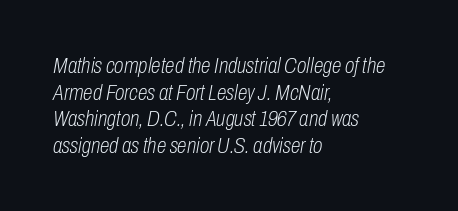
{"italic": "yes", "lean": "right", "slant_degrees": 10, "bold": "no", "underline": "no", "align": "left", "line_spacing_ratio": 1.21, "letter_spacing": "normal", "letter_spacing_em": 0.0, "glyph_px": 22}
